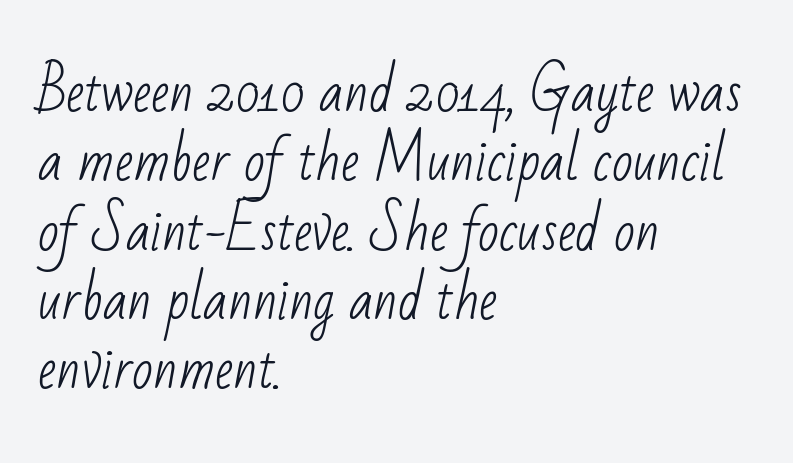
The image shows 55 px light, condensed sans-serif type; set left-aligned, normal line spacing (1.26x), normal letter spacing, not underlined; low stroke contrast and a small x-height.
